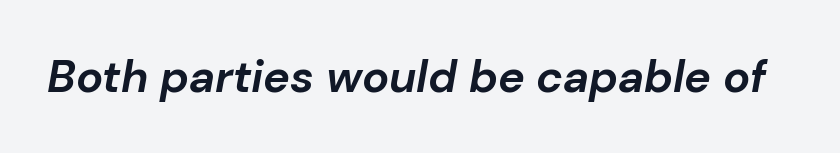
The image shows 45 px bold type, italic (leaning right); set normal letter spacing, not underlined; low stroke contrast and a medium x-height.
